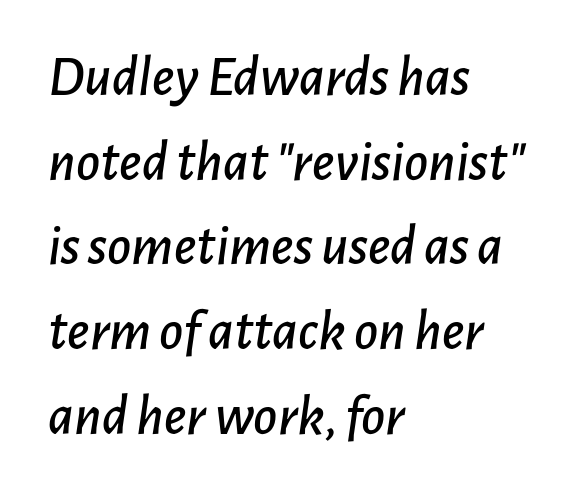
Q: Is the text italic (slanted)? A: Yes, it leans right by about 7 degrees.
Q: Is the text underlined? A: No.
Q: How is the paragraph aligned? A: Left-aligned.
Q: Is the spacing between letters normal or unusually wide? A: Normal.
Q: Is the spacing between lines tight, normal or loose? A: Normal.
Q: Width (condensed, normal, or wide)? A: Normal.
Q: Stroke contrast? A: Low.
Q: x-height? A: Medium.
Q: Monospaced? A: No.
